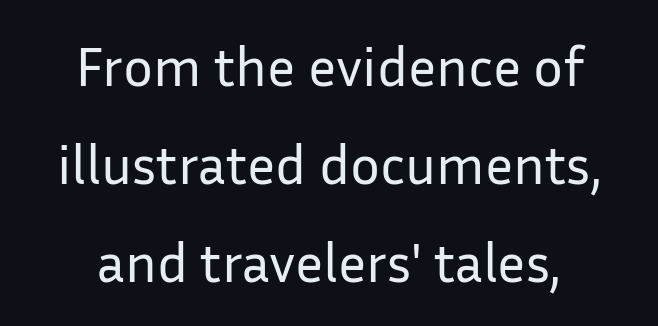
The image shows 56 px regular-weight sans-serif type, upright; set line spacing 1.75x, normal letter spacing, not underlined; low stroke contrast and a medium x-height.
